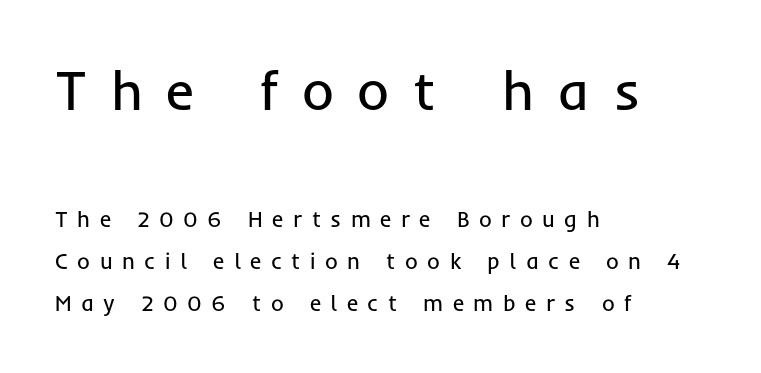
Q: Is the text bold? A: No.
Q: Is the text italic (slanted)? A: No, it is upright.
Q: Is the typeface a serif or a sans-serif typeface? A: Sans-serif.
Q: Is the text underlined? A: No.
Q: How is the paragraph aligned? A: Left-aligned.
Q: Is the spacing between letters normal or unusually wide? A: Unusually wide.
Q: Is the spacing between lines tight, normal or loose? A: Loose.
Q: Which block of text is set in a larger size, the first (top) or the second (bottom)? A: The first (top) one.
Q: Width (condensed, normal, or wide)? A: Normal.
Q: Stroke contrast? A: Low.
Q: x-height? A: Medium.
Q: Monospaced? A: No.
